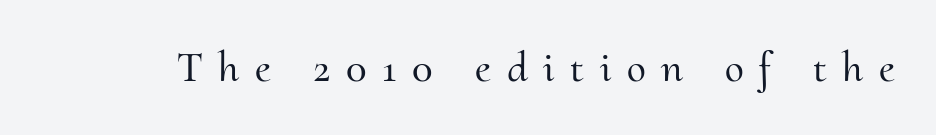
Q: Is the text italic (slanted)? A: No, it is upright.
Q: Is the typeface a serif or a sans-serif typeface? A: Serif.
Q: Is the text underlined? A: No.
Q: Is the spacing between letters normal or unusually wide? A: Unusually wide.
Q: Width (condensed, normal, or wide)? A: Normal.
Q: Stroke contrast? A: Medium.
Q: x-height? A: Small.
Q: Monospaced? A: No.
